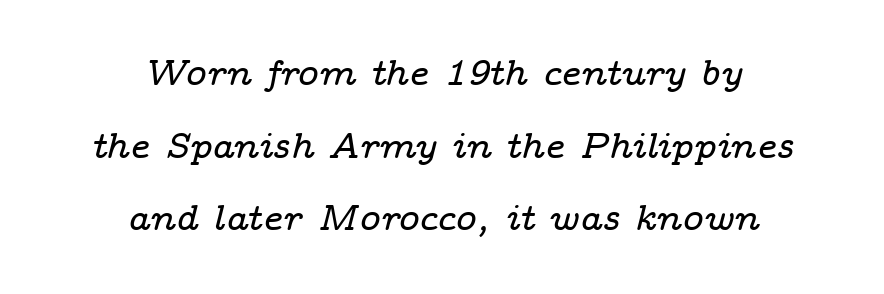
{"serif": "yes", "italic": "yes", "lean": "right", "slant_degrees": 14, "width": "wide", "stroke_contrast": "low", "x_height": "medium", "monospaced": "no", "underline": "no", "align": "center", "line_spacing": "loose", "line_spacing_ratio": 2.02, "letter_spacing": "normal", "letter_spacing_em": 0.0, "glyph_px": 36}
